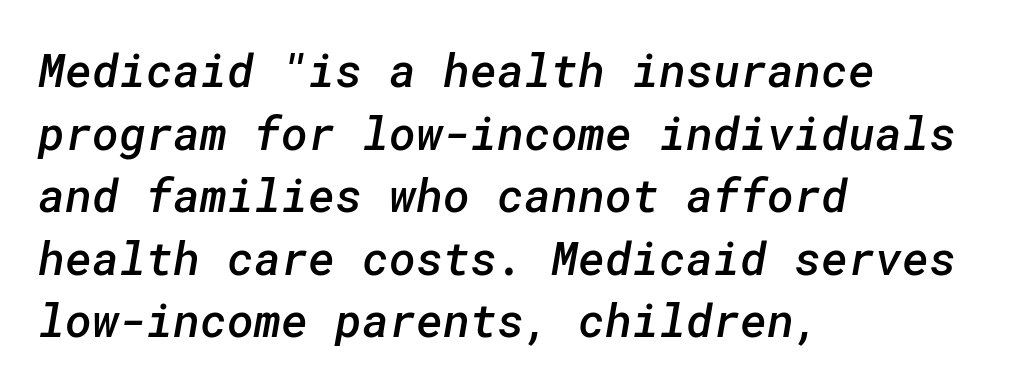
Q: Is the text bold? A: Semi-bold.
Q: Is the typeface a serif or a sans-serif typeface? A: Sans-serif.
Q: Is the text underlined? A: No.
Q: How is the paragraph aligned? A: Left-aligned.
Q: Is the spacing between letters normal or unusually wide? A: Normal.
Q: Is the spacing between lines tight, normal or loose? A: Normal.
Q: Width (condensed, normal, or wide)? A: Normal.
Q: Stroke contrast? A: Low.
Q: x-height? A: Medium.
